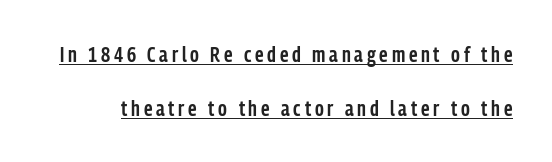
{"italic": "no", "bold": "semi", "underline": "yes", "line_spacing": "loose", "line_spacing_ratio": 2.46, "glyph_px": 22}
